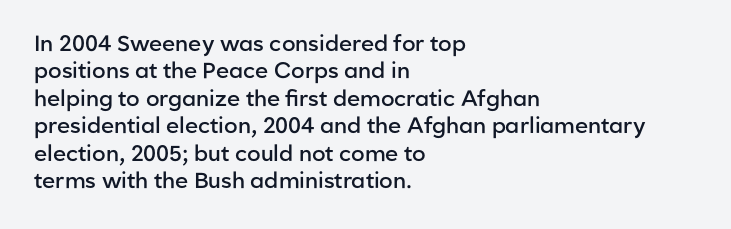
{"italic": "no", "bold": "semi", "underline": "no", "align": "left", "line_spacing": "normal", "line_spacing_ratio": 1.25, "letter_spacing": "normal", "letter_spacing_em": 0.0, "glyph_px": 22}
